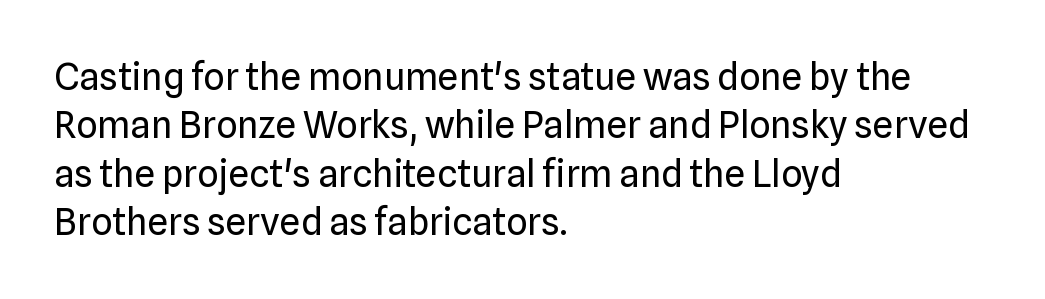
Q: Is the text bold? A: No.
Q: Is the text italic (slanted)? A: No, it is upright.
Q: Is the typeface a serif or a sans-serif typeface? A: Sans-serif.
Q: Is the text underlined? A: No.
Q: How is the paragraph aligned? A: Left-aligned.
Q: Is the spacing between letters normal or unusually wide? A: Normal.
Q: Is the spacing between lines tight, normal or loose? A: Normal.
Q: Width (condensed, normal, or wide)? A: Normal.
Q: Stroke contrast? A: Low.
Q: x-height? A: Medium.
Q: Monospaced? A: No.
